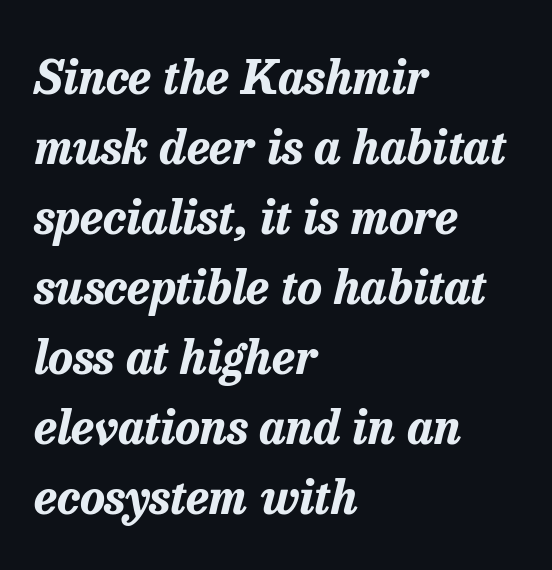
Q: Is the text bold? A: Yes.
Q: Is the text italic (slanted)? A: Yes, it leans right by about 13 degrees.
Q: Is the text underlined? A: No.
Q: How is the paragraph aligned? A: Left-aligned.
Q: Is the spacing between letters normal or unusually wide? A: Normal.
Q: Is the spacing between lines tight, normal or loose? A: Normal.
Q: Width (condensed, normal, or wide)? A: Normal.
Q: Stroke contrast? A: Low.
Q: x-height? A: Medium.
Q: Monospaced? A: No.
